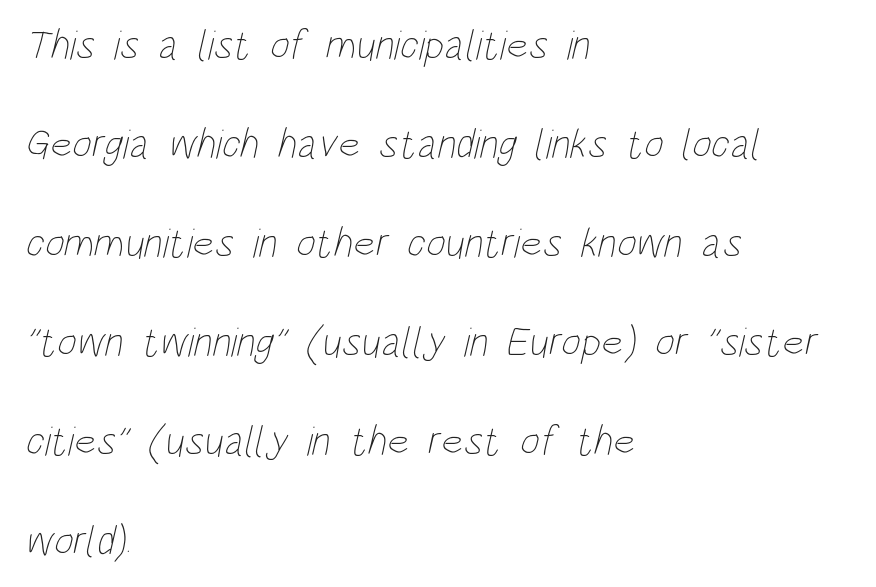
The image shows 42 px thin, condensed type; set left-aligned, loose line spacing (2.36x), normal letter spacing, not underlined; low stroke contrast and a large x-height.
